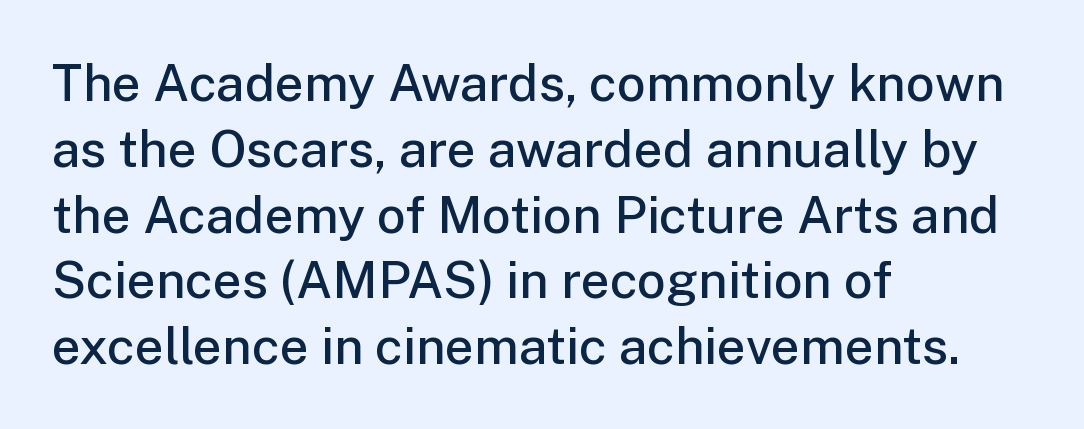
Q: Is the text bold? A: Semi-bold.
Q: Is the text italic (slanted)? A: No, it is upright.
Q: Is the typeface a serif or a sans-serif typeface? A: Sans-serif.
Q: Is the text underlined? A: No.
Q: How is the paragraph aligned? A: Left-aligned.
Q: Is the spacing between letters normal or unusually wide? A: Normal.
Q: Is the spacing between lines tight, normal or loose? A: Normal.
Q: Width (condensed, normal, or wide)? A: Normal.
Q: Stroke contrast? A: Low.
Q: x-height? A: Medium.
Q: Monospaced? A: No.
